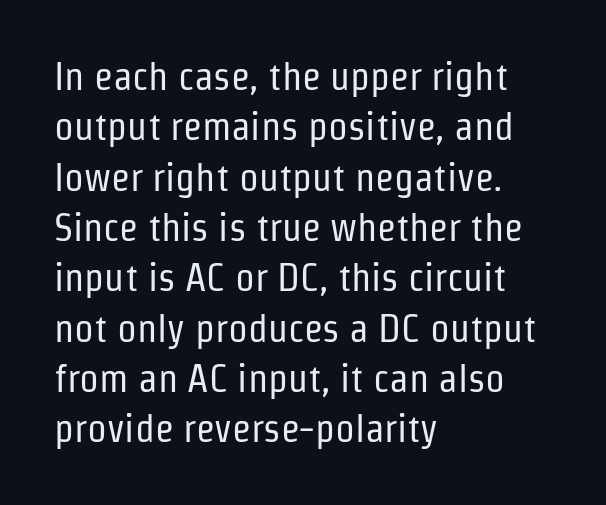
The image shows 39 px regular-weight, condensed sans-serif type, upright; set left-aligned, normal line spacing (1.29x), normal letter spacing, not underlined; low stroke contrast and a medium x-height.
